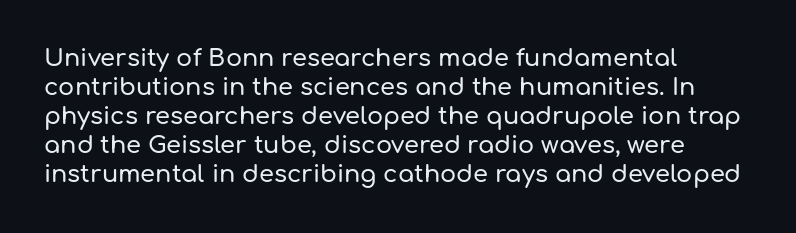
The image shows 24 px text type, upright; set left-aligned, line spacing 1.21x, normal letter spacing, not underlined.
